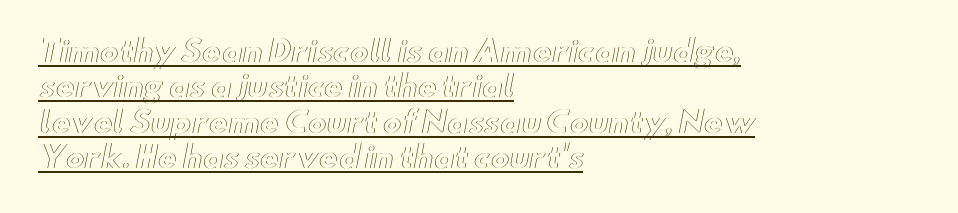
Q: Is the text italic (slanted)? A: Yes.
Q: Is the text underlined? A: Yes.
Q: How is the paragraph aligned? A: Left-aligned.
Q: Is the spacing between letters normal or unusually wide? A: Normal.
Q: Width (condensed, normal, or wide)? A: Wide.
Q: x-height? A: Small.
Q: Monospaced? A: No.
